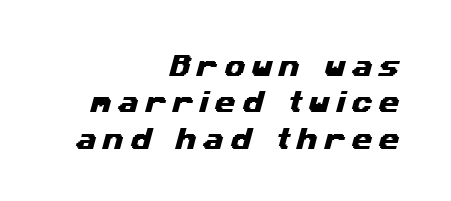
{"underline": "no", "align": "right", "line_spacing": "normal", "line_spacing_ratio": 1.52, "letter_spacing": "wide", "letter_spacing_em": 0.26, "glyph_px": 24}
